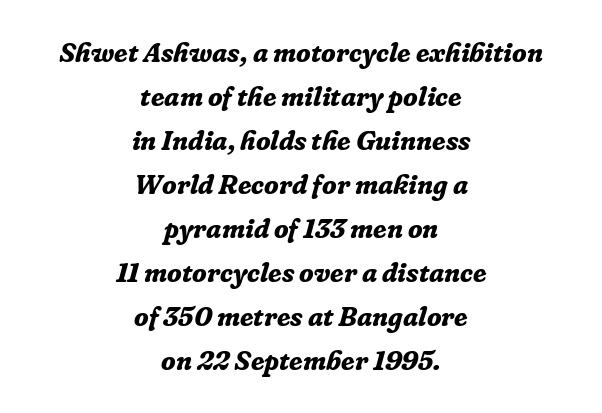
Which margin do the lines hug? Neither — every line sits in the middle. Honestly, the letter spacing is just normal — you wouldn't notice it. I'd describe the lettering as bold — thick and assertive. Normally led — the rows are evenly, conventionally spaced.
